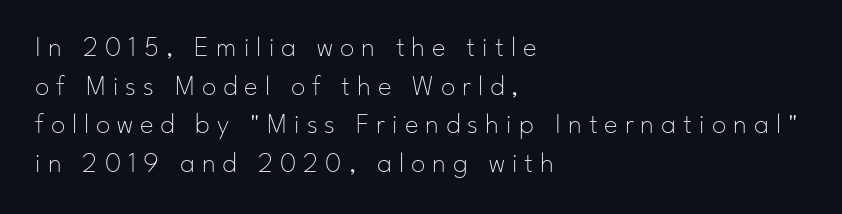
Evenly set lines give the paragraph a standard silhouette. Is this a heavy cut? Hardly; it is regular or lighter. These lines stack with their left ends in a neat column. Decoration check: the copy has no underline.
